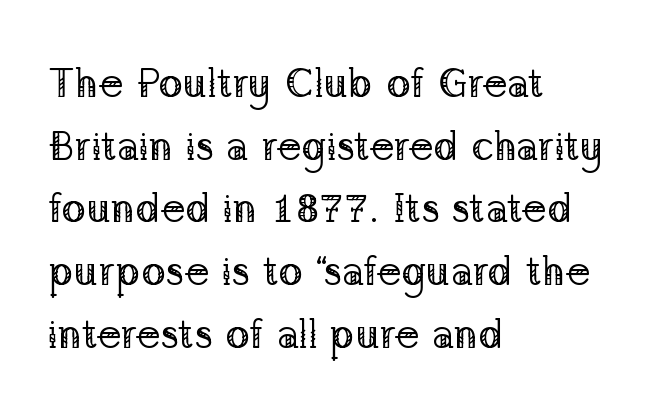
Unlike a clean sans, this face finishes its strokes with serifs. These lines stack with their left ends in a neat column. Check under the words: just untouched page. Every stem runs plumb, perpendicular to the baseline. This sample keeps an unexceptional amount of space between lines.
